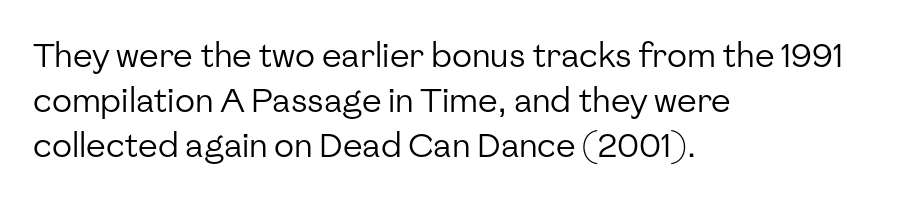
The image shows 33 px regular-weight sans-serif type, upright; set left-aligned, normal line spacing (1.36x), normal letter spacing, not underlined; low stroke contrast and a medium x-height.
